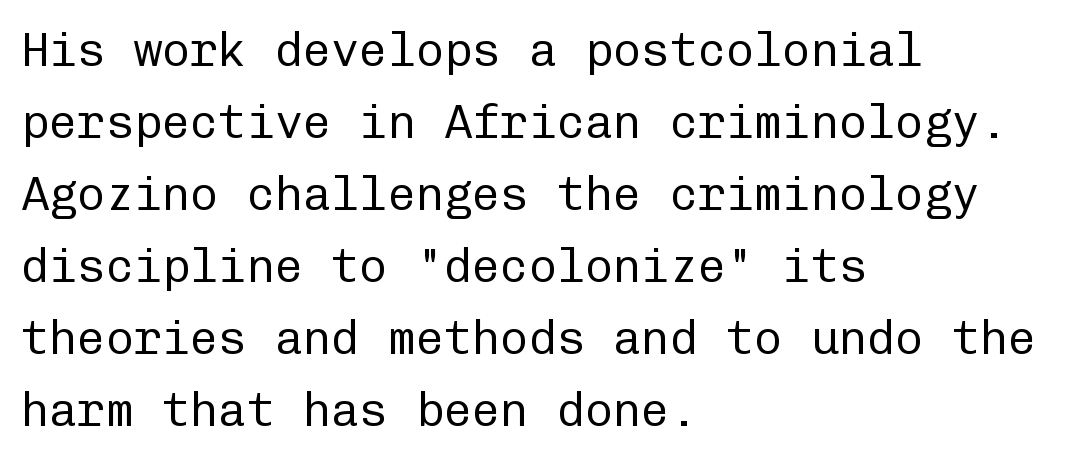
{"serif": "no", "italic": "no", "bold": "no", "weight": "regular", "width": "normal", "stroke_contrast": "low", "x_height": "medium", "monospaced": "yes", "underline": "no", "align": "left", "line_spacing": "normal", "line_spacing_ratio": 1.53, "letter_spacing": "normal", "letter_spacing_em": 0.0, "glyph_px": 47}
